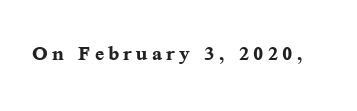
{"italic": "no", "bold": "yes", "underline": "no", "glyph_px": 27}
